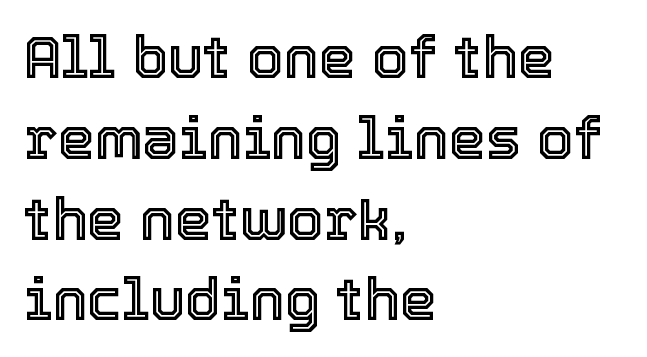
The rendering uses a moderate line-height, typical for paragraphs. Italic? Not at all — the glyphs are vertical. How are the letters spaced? Ordinarily, with no added tracking. These lines stack with their left ends in a neat column. Do the characters align in a grid? No, the font is proportional. Unmarked baselines from the first word to the last.
